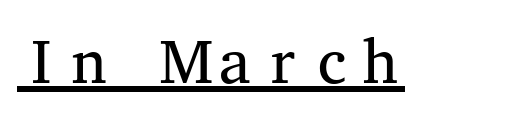
Q: Is the text bold? A: No.
Q: Is the text italic (slanted)? A: No, it is upright.
Q: Is the typeface a serif or a sans-serif typeface? A: Serif.
Q: Is the text underlined? A: Yes.
Q: Is the spacing between letters normal or unusually wide? A: Normal.
Q: Width (condensed, normal, or wide)? A: Wide.
Q: Stroke contrast? A: Medium.
Q: x-height? A: Medium.
Q: Monospaced? A: Yes.
